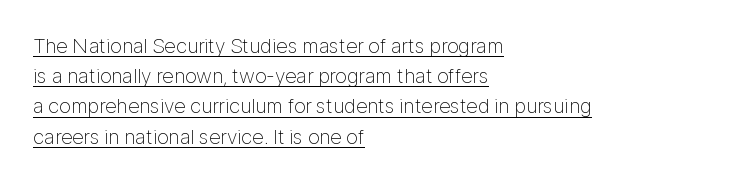
In CSS terms this would be text-align: left. Successive baselines arrive at the customary interval. Tracking value appears to be zero — textbook default spacing. The rendered words wear a rule along their underside. A typesetter would mark this as roman, not italic.
